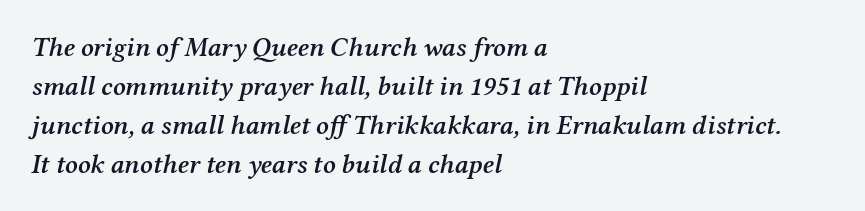
Q: Is the text bold? A: Semi-bold.
Q: Is the text italic (slanted)? A: Yes, it leans right by about 12 degrees.
Q: Is the text underlined? A: No.
Q: How is the paragraph aligned? A: Left-aligned.
Q: Is the spacing between letters normal or unusually wide? A: Normal.
Q: Is the spacing between lines tight, normal or loose? A: Normal.
